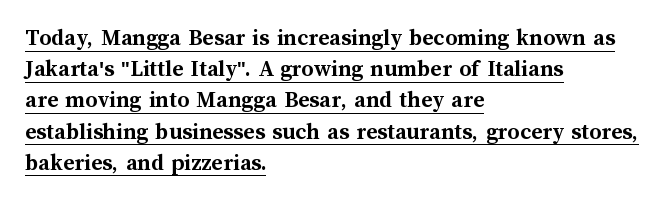
Q: Is the text bold? A: Yes.
Q: Is the text italic (slanted)? A: No, it is upright.
Q: Is the text underlined? A: Yes.
Q: How is the paragraph aligned? A: Left-aligned.
Q: Is the spacing between letters normal or unusually wide? A: Normal.
Q: Is the spacing between lines tight, normal or loose? A: Normal.
